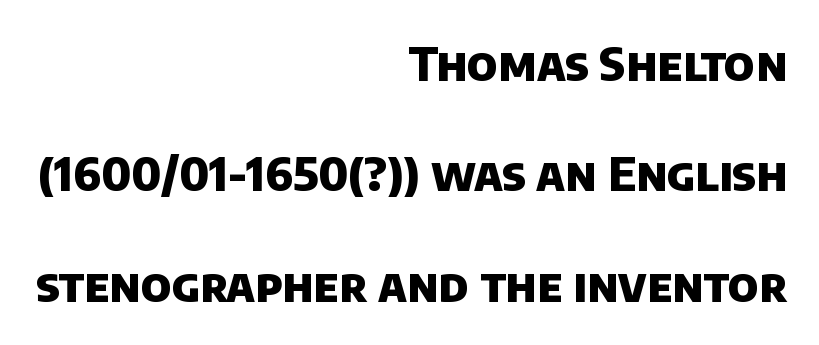
The image shows 47 px heavy sans-serif type; set right-aligned, loose line spacing (2.35x), normal letter spacing, not underlined; low stroke contrast and a large x-height.
